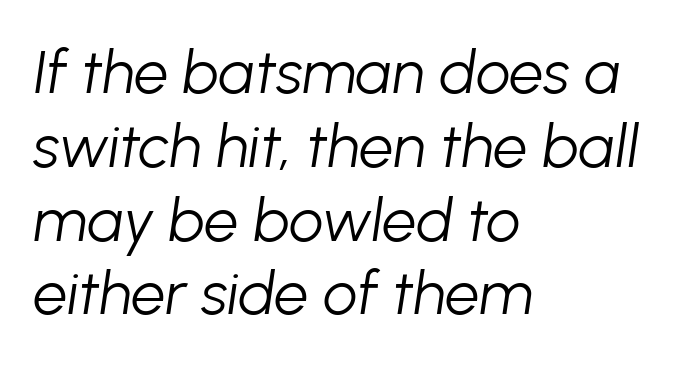
{"italic": "yes", "lean": "right", "slant_degrees": 8, "bold": "no", "weight": "light", "width": "normal", "stroke_contrast": "low", "x_height": "medium", "monospaced": "no", "underline": "no", "align": "left", "line_spacing_ratio": 1.21, "letter_spacing": "normal", "letter_spacing_em": 0.0, "glyph_px": 61}
